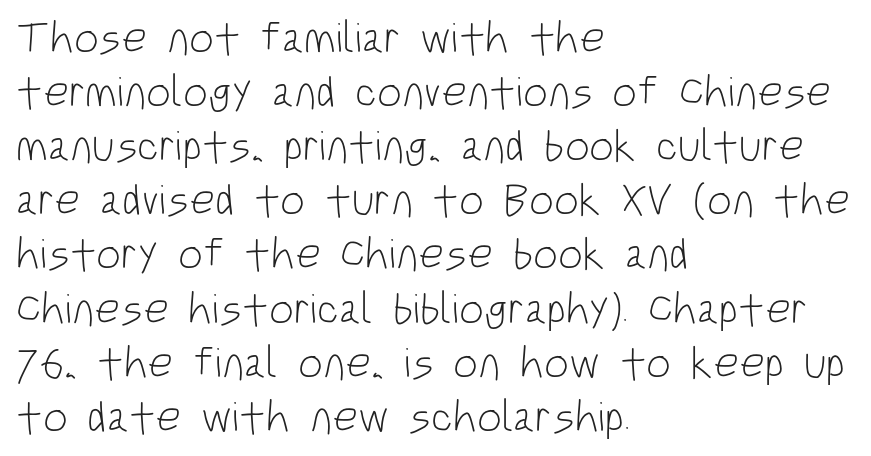
{"serif": "no", "italic": "no", "bold": "no", "weight": "light", "width": "condensed", "stroke_contrast": "low", "x_height": "large", "monospaced": "no", "underline": "no", "align": "left", "line_spacing_ratio": 1.23, "letter_spacing": "normal", "letter_spacing_em": 0.0, "glyph_px": 44}
